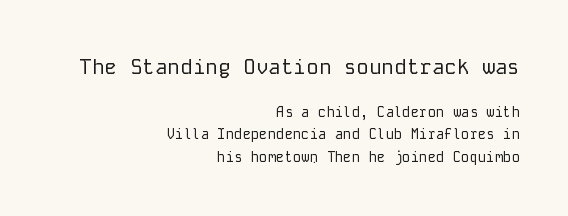
The image shows 21 px text type, upright; set right-aligned, normal line spacing (1.62x), normal letter spacing, not underlined; the first (top) block is 1.5x larger.
